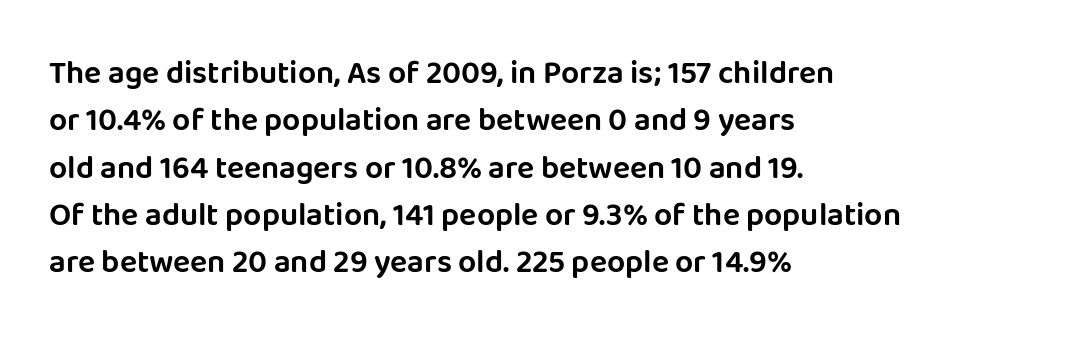
Layout note: lines flush left. Note: no serifs on the glyphs. Unlike italic type, these characters show no tilt at all. This rendering features lettering with no underline.
